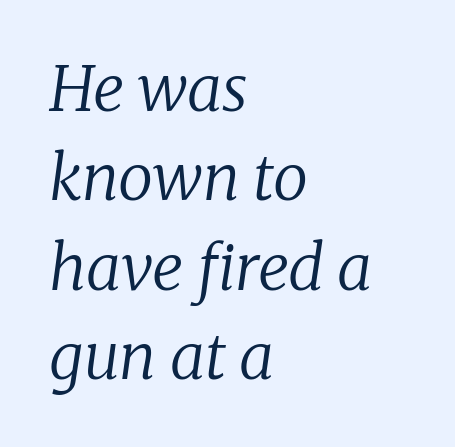
{"serif": "yes", "italic": "yes", "lean": "right", "slant_degrees": 8, "bold": "no", "weight": "regular", "width": "normal", "stroke_contrast": "low", "x_height": "medium", "monospaced": "no", "underline": "no", "align": "left", "line_spacing": "normal", "line_spacing_ratio": 1.42, "letter_spacing": "normal", "letter_spacing_em": 0.0, "glyph_px": 63}
